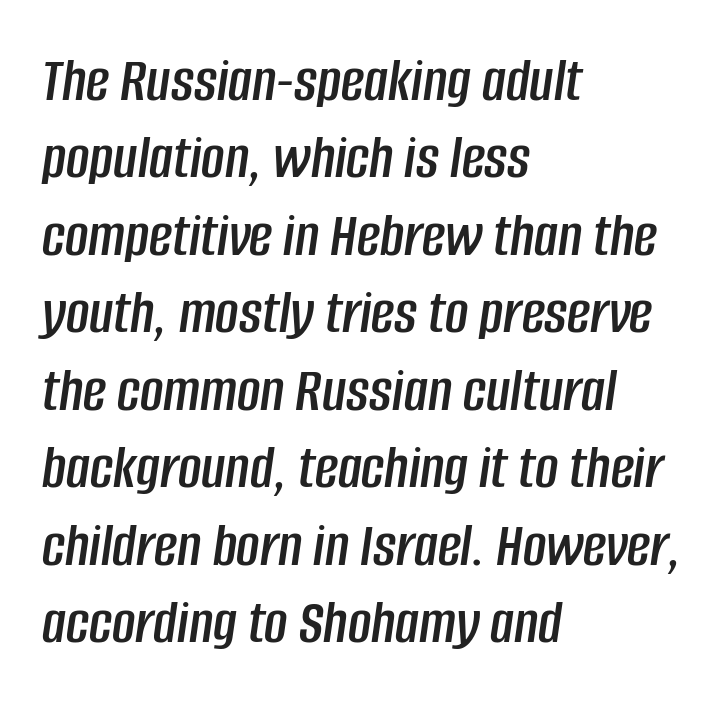
Q: Is the text italic (slanted)? A: Yes, it leans right by about 8 degrees.
Q: Is the text underlined? A: No.
Q: How is the paragraph aligned? A: Left-aligned.
Q: Is the spacing between letters normal or unusually wide? A: Normal.
Q: Width (condensed, normal, or wide)? A: Condensed.
Q: Stroke contrast? A: Low.
Q: x-height? A: Large.
Q: Monospaced? A: No.
